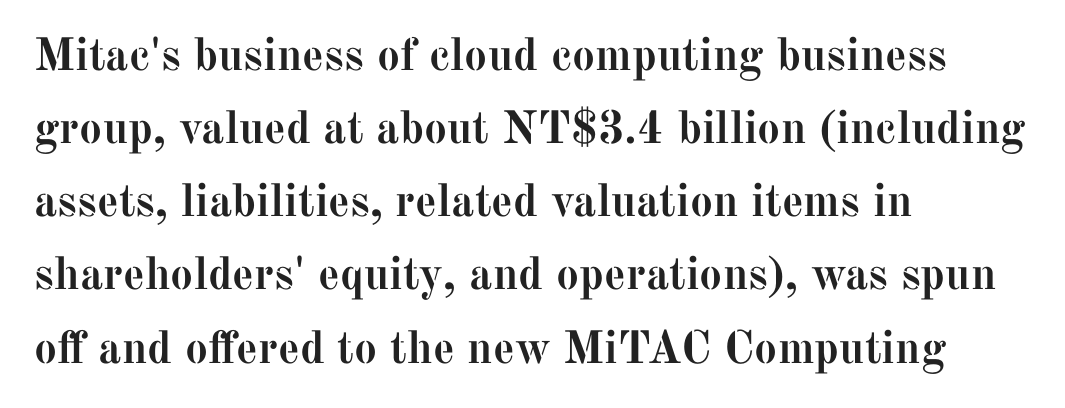
The image shows 46 px semibold serif type, upright; set left-aligned, normal line spacing (1.59x), normal letter spacing, not underlined; medium stroke contrast and a medium x-height.
